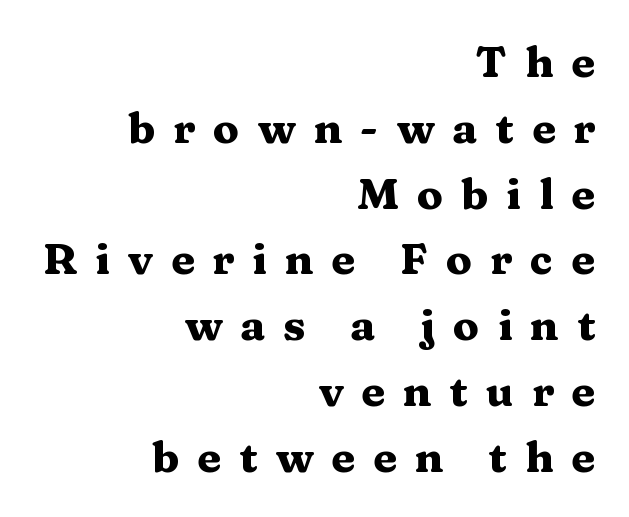
{"serif": "yes", "italic": "no", "bold": "yes", "weight": "heavy", "width": "wide", "stroke_contrast": "medium", "x_height": "medium", "monospaced": "no", "underline": "no", "align": "right", "line_spacing": "normal", "line_spacing_ratio": 1.53, "letter_spacing": "wide", "letter_spacing_em": 0.42, "glyph_px": 43}
